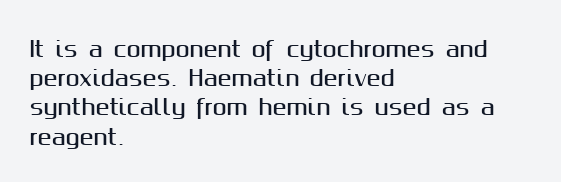
Each word holds together tightly as a unit, with standard inter-letter gaps. Left-aligned paragraph, ragged on the right. The vertical gap from one line to the next is medium. Nope, not italic — everything's standing straight. Check the space under the baseline: it is left empty.
